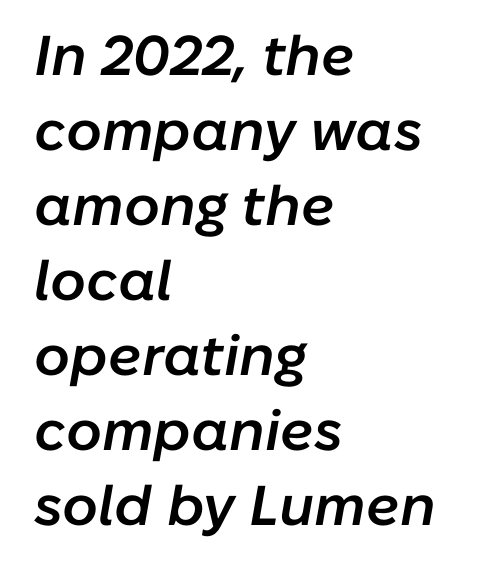
Q: Is the text bold? A: Semi-bold.
Q: Is the text italic (slanted)? A: Yes, it leans right by about 10 degrees.
Q: Is the text underlined? A: No.
Q: How is the paragraph aligned? A: Left-aligned.
Q: Is the spacing between letters normal or unusually wide? A: Normal.
Q: Is the spacing between lines tight, normal or loose? A: Normal.
Q: Width (condensed, normal, or wide)? A: Normal.
Q: Stroke contrast? A: Low.
Q: x-height? A: Medium.
Q: Monospaced? A: No.
